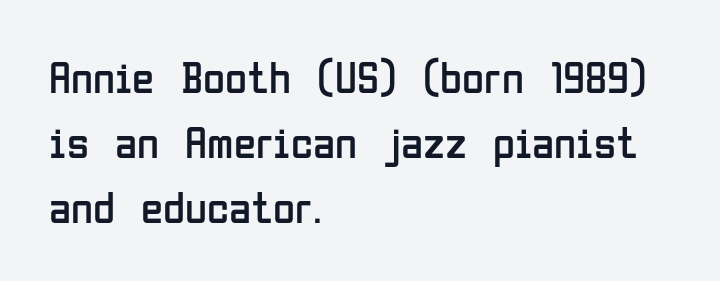
{"serif": "no", "italic": "no", "bold": "no", "weight": "regular", "width": "condensed", "stroke_contrast": "low", "x_height": "medium", "monospaced": "no", "underline": "no", "align": "left", "line_spacing": "normal", "line_spacing_ratio": 1.44, "letter_spacing": "normal", "letter_spacing_em": 0.0, "glyph_px": 45}
